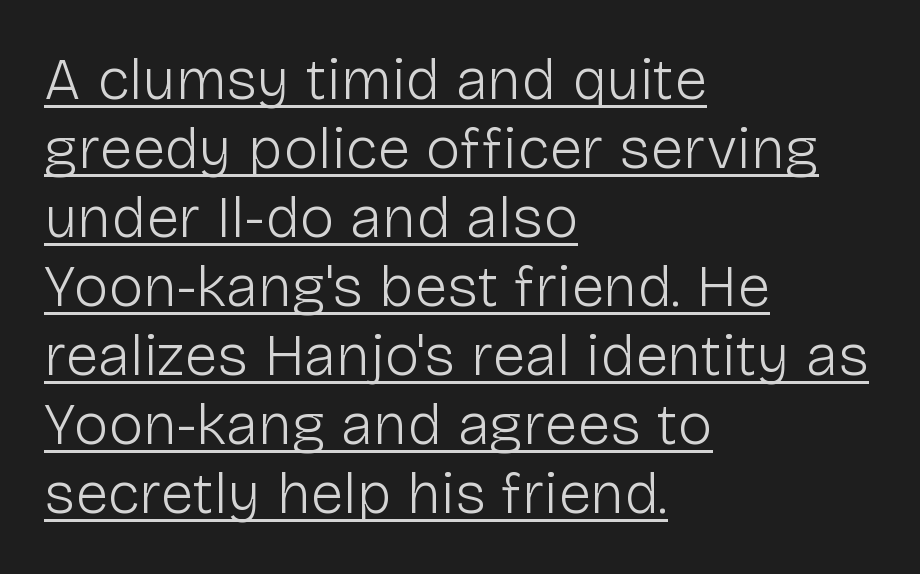
{"serif": "no", "italic": "no", "bold": "no", "weight": "light", "width": "normal", "stroke_contrast": "low", "x_height": "medium", "monospaced": "no", "underline": "yes", "align": "left", "line_spacing_ratio": 1.17, "letter_spacing": "normal", "letter_spacing_em": 0.0, "glyph_px": 59}
